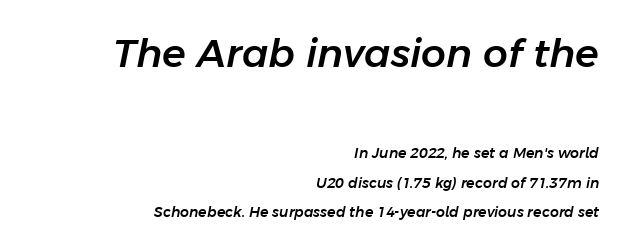
Q: Is the text italic (slanted)? A: Yes, it leans right by about 11 degrees.
Q: Is the text underlined? A: No.
Q: How is the paragraph aligned? A: Right-aligned.
Q: Is the spacing between letters normal or unusually wide? A: Normal.
Q: Is the spacing between lines tight, normal or loose? A: Loose.
Q: Which block of text is set in a larger size, the first (top) or the second (bottom)? A: The first (top) one.
Q: Width (condensed, normal, or wide)? A: Normal.
Q: Stroke contrast? A: Low.
Q: x-height? A: Medium.
Q: Monospaced? A: No.
